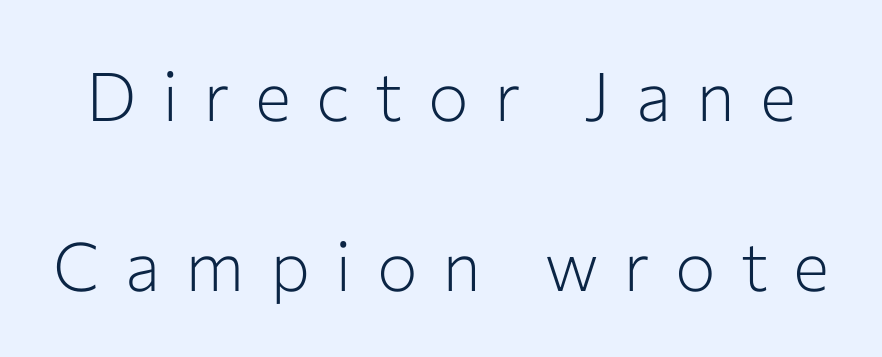
A sans-serif font was chosen for this passage. Think of a printed novel: that variable character pitch is what you see here. Rule under the text: the space is simply empty. The strokes carry an ordinary text weight at most.
